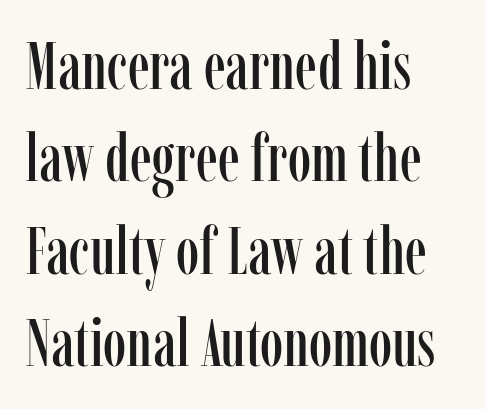
Q: Is the text italic (slanted)? A: No, it is upright.
Q: Is the typeface a serif or a sans-serif typeface? A: Serif.
Q: Is the text underlined? A: No.
Q: How is the paragraph aligned? A: Left-aligned.
Q: Is the spacing between letters normal or unusually wide? A: Normal.
Q: Is the spacing between lines tight, normal or loose? A: Normal.
Q: Width (condensed, normal, or wide)? A: Condensed.
Q: Stroke contrast? A: Low.
Q: x-height? A: Medium.
Q: Monospaced? A: No.
